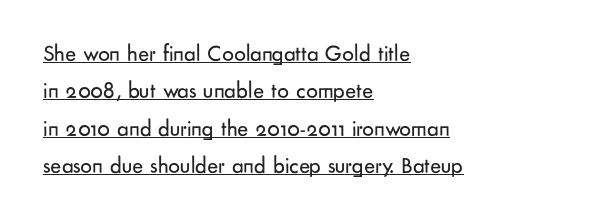
Casual observation: everything's shoved over to the left. Posture: vertical. Standard letterfit; no display-style spreading of the glyphs. Beneath each row of characters lies a ruled line.
